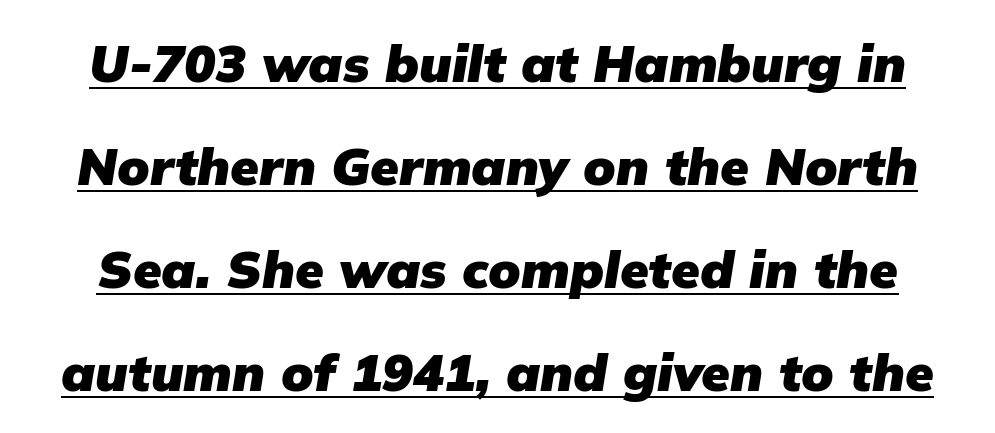
{"italic": "yes", "lean": "right", "slant_degrees": 9, "bold": "yes", "weight": "heavy", "width": "normal", "stroke_contrast": "low", "x_height": "medium", "monospaced": "no", "underline": "yes", "line_spacing": "loose", "line_spacing_ratio": 1.98, "letter_spacing": "normal", "letter_spacing_em": 0.0, "glyph_px": 52}
